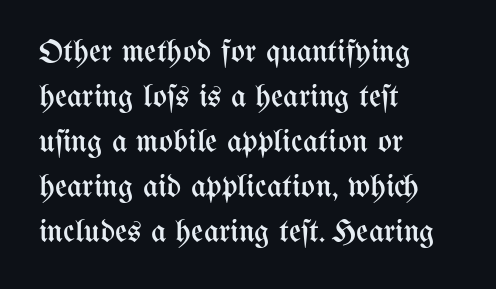
Bold? No — there's no thickening of the strokes. Quick note: interline space is typical. What stands out about the letter spacing? Nothing — it is the standard amount. Characters remain perfectly vertical along every line. A classic flush-left, rag-right setting is used for this passage. Do the characters align in a grid? No, the font is proportional.
